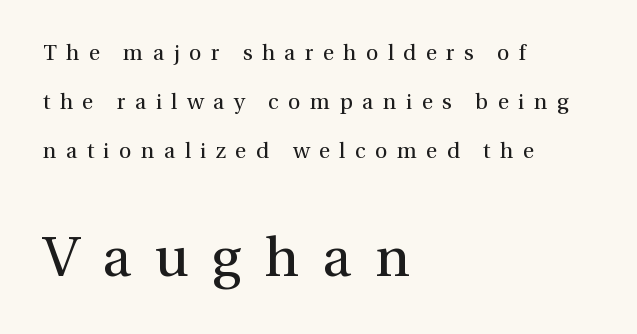
Q: Is the text bold? A: No.
Q: Is the text italic (slanted)? A: No, it is upright.
Q: Is the typeface a serif or a sans-serif typeface? A: Serif.
Q: Is the text underlined? A: No.
Q: How is the paragraph aligned? A: Left-aligned.
Q: Is the spacing between letters normal or unusually wide? A: Unusually wide.
Q: Is the spacing between lines tight, normal or loose? A: Loose.
Q: Which block of text is set in a larger size, the first (top) or the second (bottom)? A: The second (bottom) one.
Q: Width (condensed, normal, or wide)? A: Normal.
Q: x-height? A: Medium.
Q: Monospaced? A: No.
